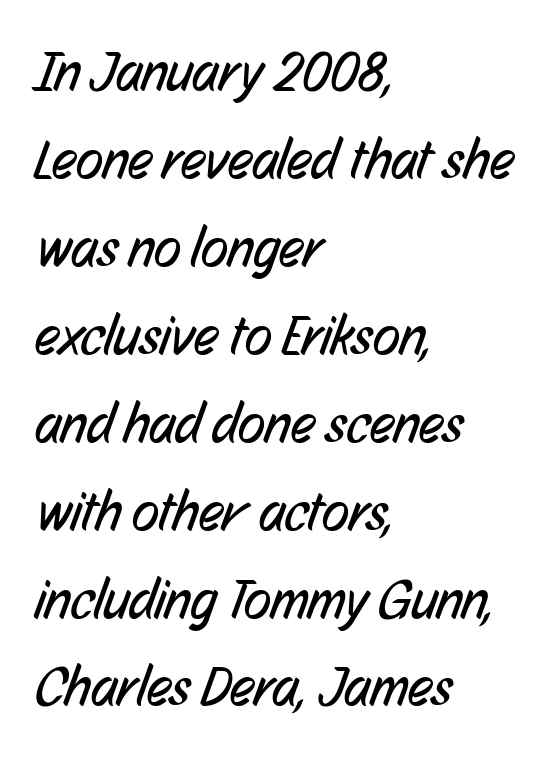
Q: Is the text bold? A: No.
Q: Is the typeface a serif or a sans-serif typeface? A: Sans-serif.
Q: Is the text underlined? A: No.
Q: How is the paragraph aligned? A: Left-aligned.
Q: Is the spacing between letters normal or unusually wide? A: Normal.
Q: Is the spacing between lines tight, normal or loose? A: Normal.
Q: Width (condensed, normal, or wide)? A: Condensed.
Q: Stroke contrast? A: Low.
Q: x-height? A: Medium.
Q: Monospaced? A: No.
